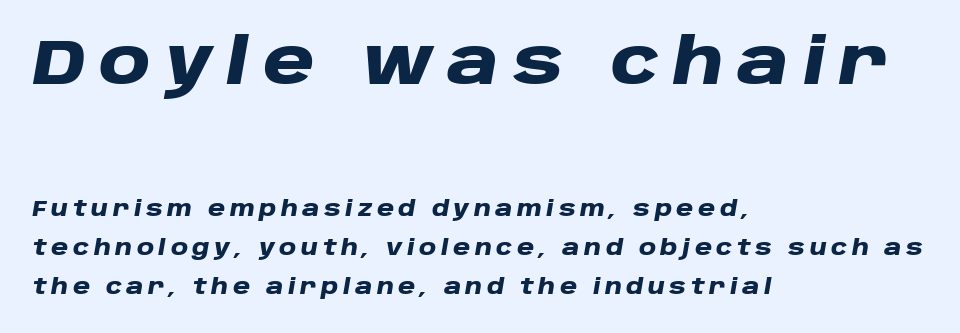
The image shows 63 px heavy, wide type, italic (leaning right); set left-aligned, line spacing 1.84x, unusually wide letter spacing (+0.22 em), not underlined; the first (top) block is 3.0x larger; low stroke contrast and a large x-height.
